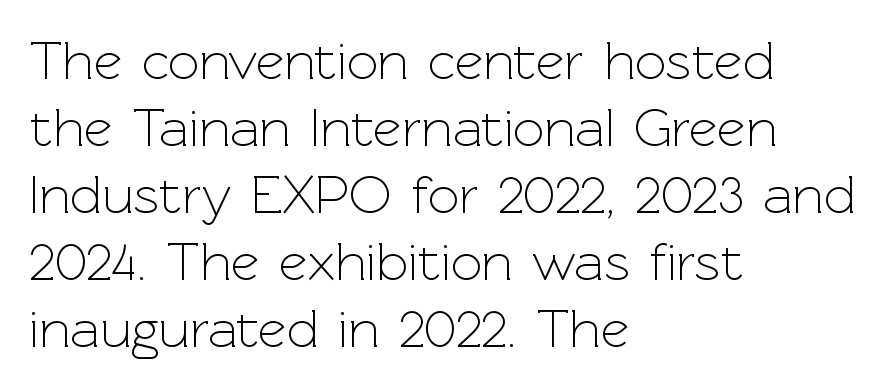
The image shows 55 px light sans-serif type, upright; set left-aligned, line spacing 1.22x, normal letter spacing, not underlined; a medium x-height.
